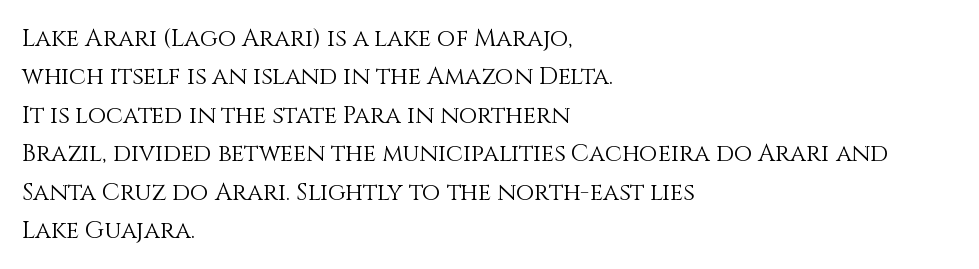
Plain, unruled lines of type. No heavy texture on the line: the type isn't bold. Look at the tracking — it's just the regular setting, nothing added. The axis of the letterforms is exactly vertical. The rows are spaced the way most documents space them.
